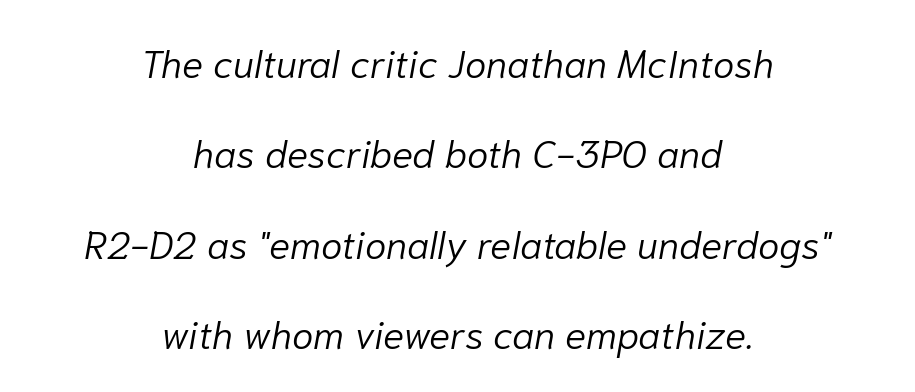
Q: Is the text bold? A: No.
Q: Is the text italic (slanted)? A: Yes, it leans right by about 10 degrees.
Q: Is the text underlined? A: No.
Q: How is the paragraph aligned? A: Centered.
Q: Is the spacing between letters normal or unusually wide? A: Normal.
Q: Is the spacing between lines tight, normal or loose? A: Loose.
Q: Width (condensed, normal, or wide)? A: Normal.
Q: Stroke contrast? A: Low.
Q: x-height? A: Medium.
Q: Monospaced? A: No.
